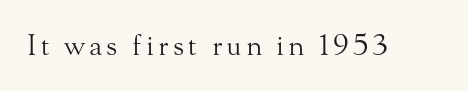
{"serif": "yes", "italic": "no", "bold": "no", "weight": "light", "width": "normal", "stroke_contrast": "medium", "x_height": "small", "monospaced": "no", "underline": "no", "glyph_px": 28}
